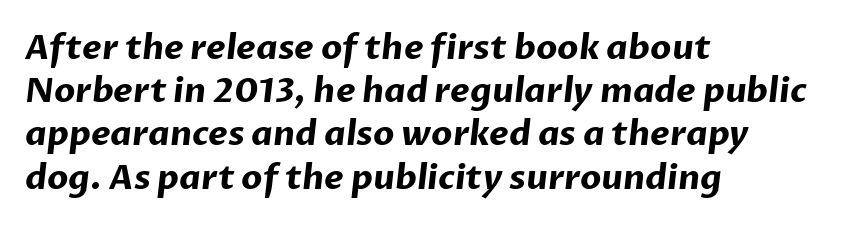
A bare baseline throughout the passage. Every letter is thick-stroked: bold, no question. This sample keeps an unexceptional amount of space between lines. Default kerning and tracking; the words read as compact shapes. This sample has the flowing, uneven cadence of proportional lettering. The compositor pushed each line to the left boundary.
